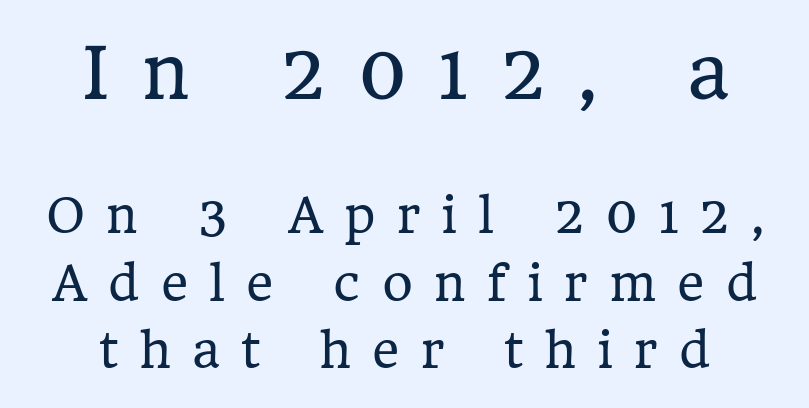
Q: Is the text bold? A: No.
Q: Is the text italic (slanted)? A: No, it is upright.
Q: Is the typeface a serif or a sans-serif typeface? A: Serif.
Q: Is the text underlined? A: No.
Q: Is the spacing between letters normal or unusually wide? A: Unusually wide.
Q: Is the spacing between lines tight, normal or loose? A: Normal.
Q: Which block of text is set in a larger size, the first (top) or the second (bottom)? A: The first (top) one.
Q: Width (condensed, normal, or wide)? A: Normal.
Q: Stroke contrast? A: Low.
Q: x-height? A: Medium.
Q: Monospaced? A: No.
